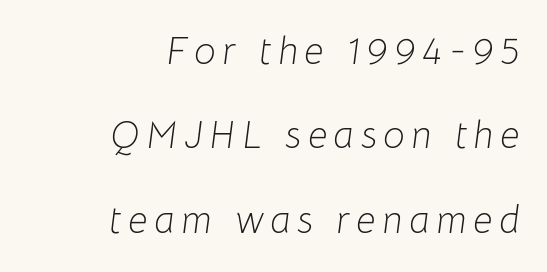
Q: Is the text bold? A: No.
Q: Is the text italic (slanted)? A: Yes, it leans right by about 8 degrees.
Q: Is the text underlined? A: No.
Q: How is the paragraph aligned? A: Right-aligned.
Q: Is the spacing between lines tight, normal or loose? A: Loose.
Q: Width (condensed, normal, or wide)? A: Normal.
Q: Stroke contrast? A: Low.
Q: x-height? A: Medium.
Q: Monospaced? A: No.
